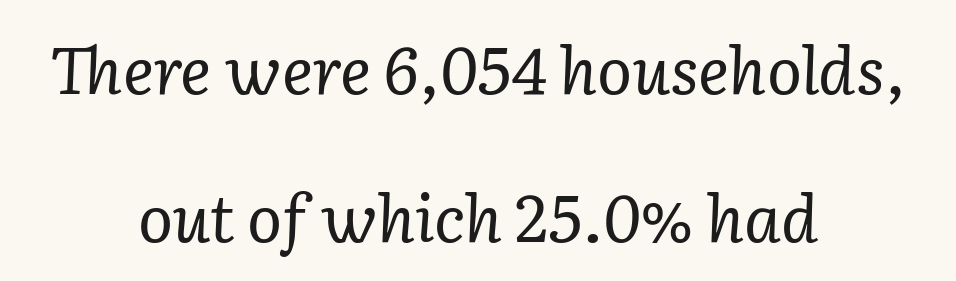
The image shows 65 px regular-weight serif type, italic (leaning right); set centered, loose line spacing (2.28x), normal letter spacing, not underlined; low stroke contrast and a medium x-height.
